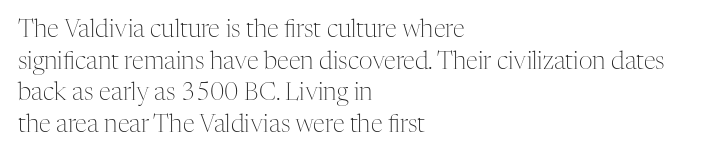
Leftover space on each line is placed entirely after the last word. The typesetting does not lean heavy: it is not bold. Honestly, the letter spacing is just normal — you wouldn't notice it. Underline: absent. If you drew a line through each stem, it would be perfectly vertical.
